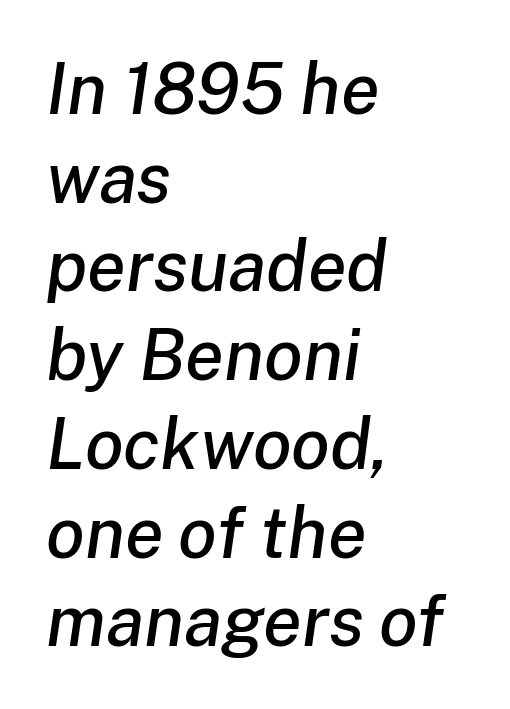
{"italic": "yes", "lean": "right", "slant_degrees": 8, "width": "normal", "stroke_contrast": "low", "x_height": "medium", "monospaced": "no", "underline": "no", "align": "left", "line_spacing": "normal", "line_spacing_ratio": 1.25, "letter_spacing": "normal", "letter_spacing_em": 0.0, "glyph_px": 71}
